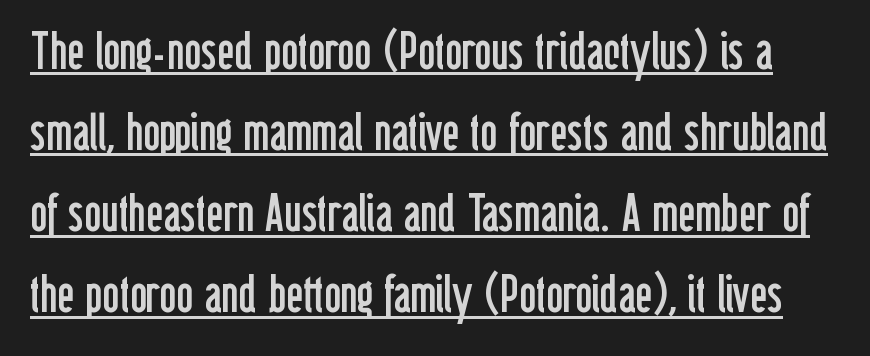
The image shows 52 px regular-weight, condensed sans-serif type, upright; set normal line spacing (1.56x), normal letter spacing, underlined; low stroke contrast and a medium x-height.
